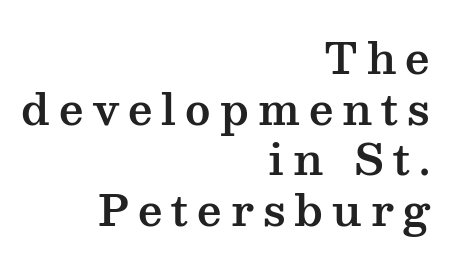
Q: Is the text italic (slanted)? A: No, it is upright.
Q: Is the typeface a serif or a sans-serif typeface? A: Serif.
Q: Is the text underlined? A: No.
Q: How is the paragraph aligned? A: Right-aligned.
Q: Is the spacing between letters normal or unusually wide? A: Unusually wide.
Q: Width (condensed, normal, or wide)? A: Wide.
Q: Stroke contrast? A: Medium.
Q: x-height? A: Medium.
Q: Monospaced? A: No.
